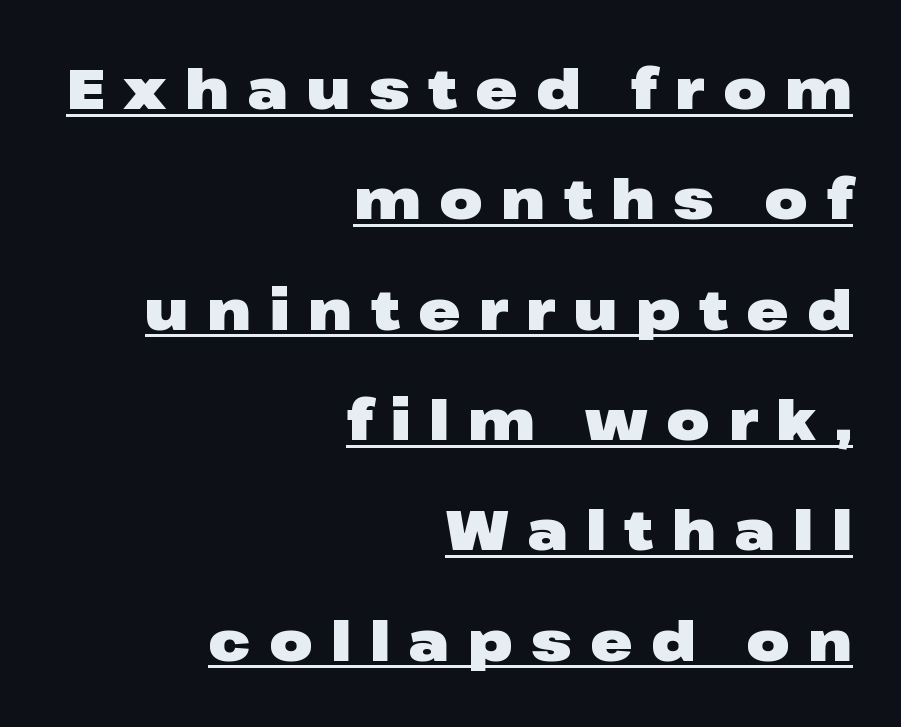
Note: no serifs on the glyphs. The face used here is proportionally spaced, like ordinary book or web type. Look at the tracking — it's clearly loosened, letters drifting apart. The rendering uses a bold face; every stroke is thick and dark. The rendered words wear a rule along their underside.
